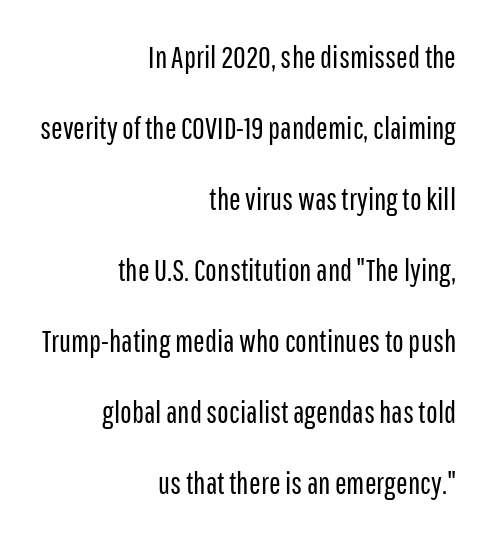
{"serif": "no", "italic": "no", "bold": "no", "weight": "regular", "width": "condensed", "stroke_contrast": "low", "x_height": "medium", "monospaced": "no", "underline": "no", "align": "right", "line_spacing": "loose", "line_spacing_ratio": 2.29, "letter_spacing": "normal", "letter_spacing_em": 0.0, "glyph_px": 31}
